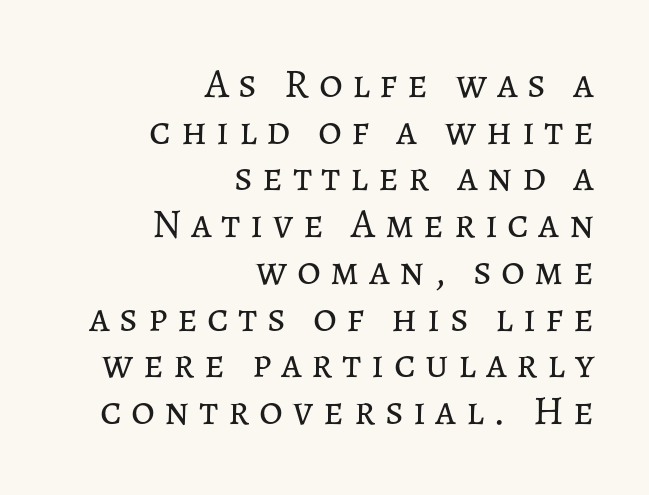
The image shows 41 px regular-weight type, upright; set right-aligned, tight line spacing (1.14x), unusually wide letter spacing (+0.23 em), not underlined; low stroke contrast and a medium x-height.
